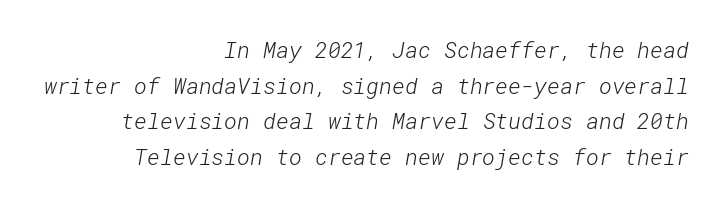
The image shows 22 px text type; set right-aligned, normal line spacing (1.62x), normal letter spacing, not underlined.
